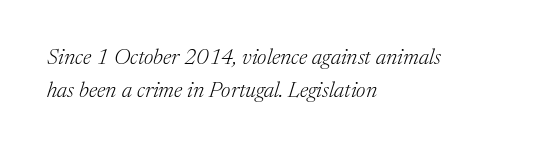
The face used here is rendered with its standard letterfit. Rendered with sloped, italic letterforms. Is there much room between lines? A standard amount, neither cramped nor airy. Compared with a typical body face, this is equally light or lighter still.
